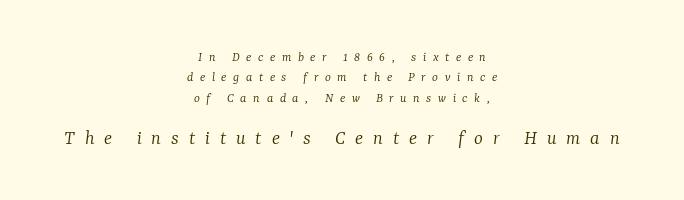
{"italic": "yes", "lean": "right", "slant_degrees": 7, "bold": "no", "underline": "no", "align": "center", "line_spacing": "normal", "line_spacing_ratio": 1.45, "letter_spacing": "wide", "letter_spacing_em": 0.47, "larger_block": "second", "size_ratio": 1.5, "glyph_px": 21}
